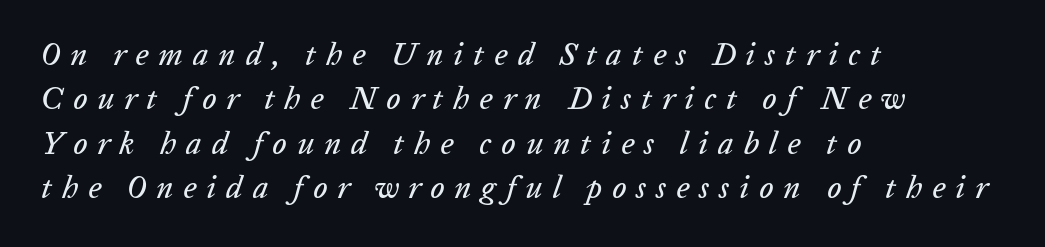
Evenly set lines give the paragraph a standard silhouette. Words float on clear page, feet unadorned. This sample has the flowing, uneven cadence of proportional lettering. Look at the tracking — it's clearly loosened, letters drifting apart. In terms of posture, this sample is oblique.
